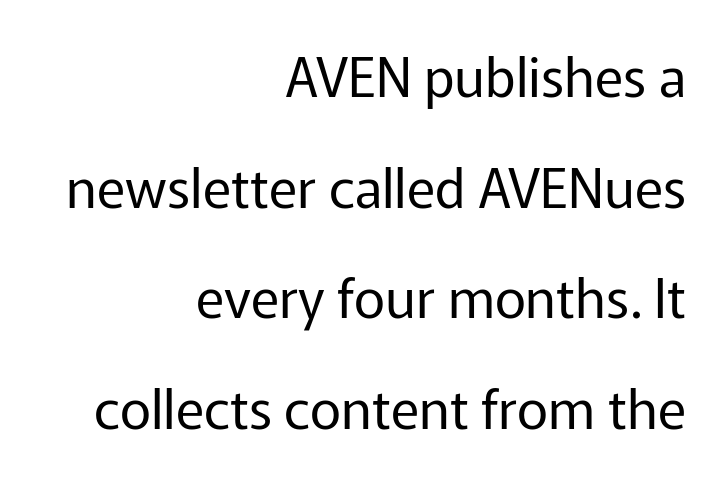
Q: Is the text bold? A: No.
Q: Is the text italic (slanted)? A: No, it is upright.
Q: Is the typeface a serif or a sans-serif typeface? A: Sans-serif.
Q: Is the text underlined? A: No.
Q: How is the paragraph aligned? A: Right-aligned.
Q: Is the spacing between letters normal or unusually wide? A: Normal.
Q: Is the spacing between lines tight, normal or loose? A: Loose.
Q: Width (condensed, normal, or wide)? A: Normal.
Q: Stroke contrast? A: Low.
Q: x-height? A: Medium.
Q: Monospaced? A: No.
